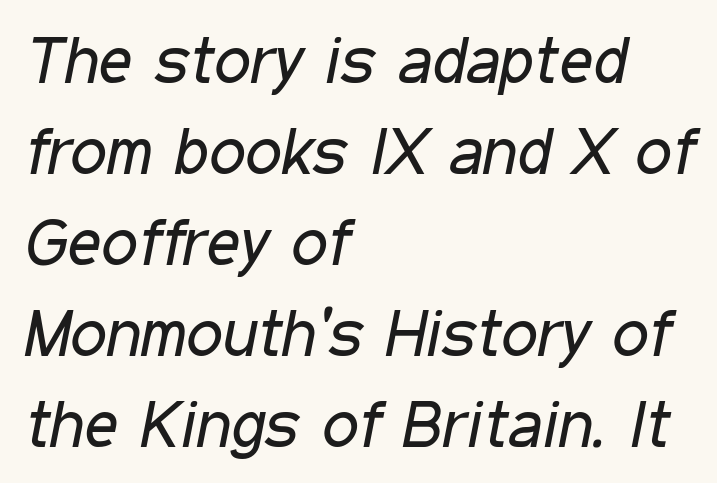
Q: Is the text bold? A: No.
Q: Is the text italic (slanted)? A: Yes, it leans right by about 11 degrees.
Q: Is the text underlined? A: No.
Q: How is the paragraph aligned? A: Left-aligned.
Q: Is the spacing between letters normal or unusually wide? A: Normal.
Q: Is the spacing between lines tight, normal or loose? A: Normal.
Q: Width (condensed, normal, or wide)? A: Condensed.
Q: Stroke contrast? A: Low.
Q: x-height? A: Medium.
Q: Monospaced? A: No.
